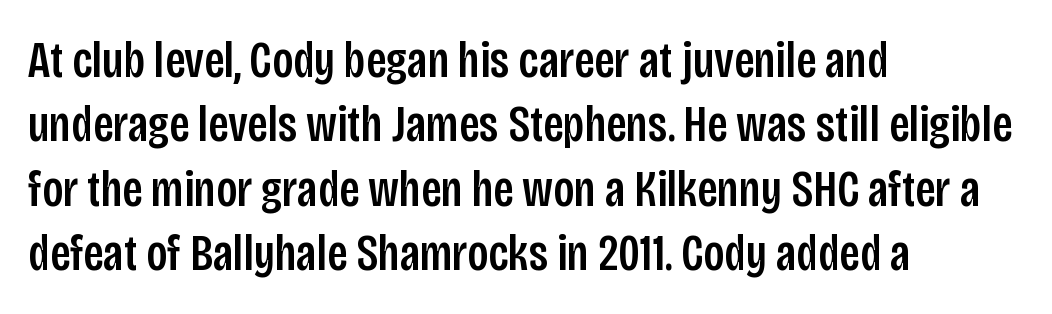
The image shows 52 px condensed sans-serif type, upright; set left-aligned, line spacing 1.24x, normal letter spacing, not underlined; low stroke contrast and a large x-height.
